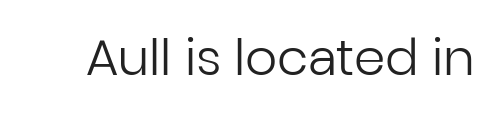
{"serif": "no", "italic": "no", "bold": "no", "weight": "regular", "width": "normal", "stroke_contrast": "low", "x_height": "medium", "monospaced": "no", "underline": "no", "letter_spacing": "normal", "letter_spacing_em": 0.0, "glyph_px": 50}
